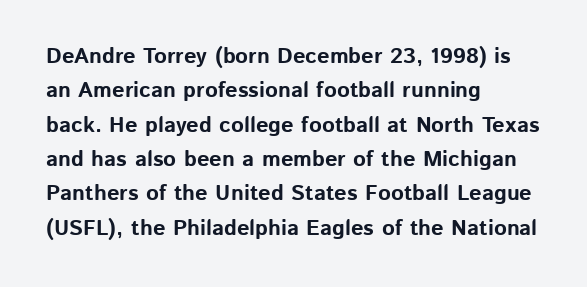
{"italic": "no", "bold": "yes", "underline": "no", "align": "left", "line_spacing": "normal", "line_spacing_ratio": 1.56, "letter_spacing": "normal", "letter_spacing_em": 0.0, "glyph_px": 22}
